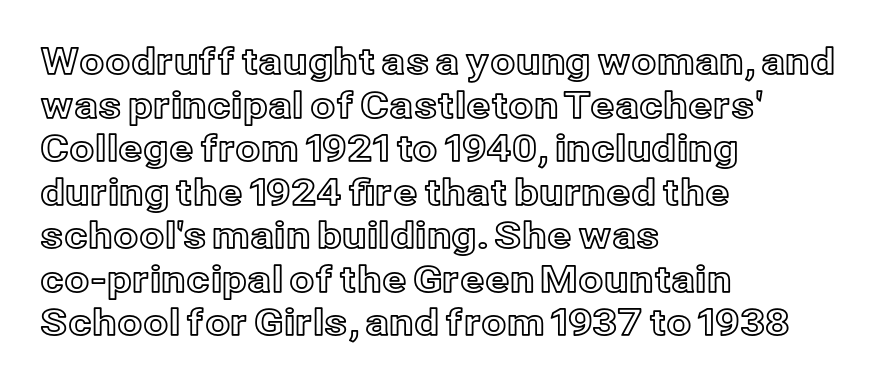
Q: Is the text italic (slanted)? A: No, it is upright.
Q: Is the text underlined? A: No.
Q: How is the paragraph aligned? A: Left-aligned.
Q: Is the spacing between letters normal or unusually wide? A: Normal.
Q: Width (condensed, normal, or wide)? A: Normal.
Q: x-height? A: Medium.
Q: Monospaced? A: No.
